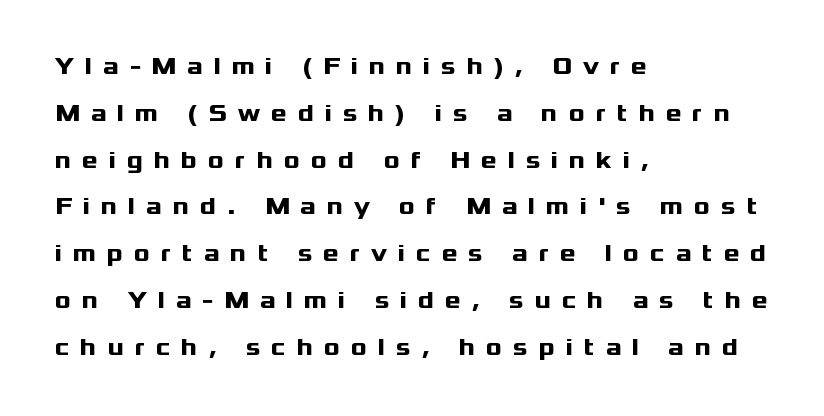
The words here are not underlined. The typesetting leans heavy: a genuine bold. How are the letters spaced? Widely, with obvious added tracking. Italic? Not at all — the glyphs are vertical. Notice the wide empty band between every row — that's loose leading.
